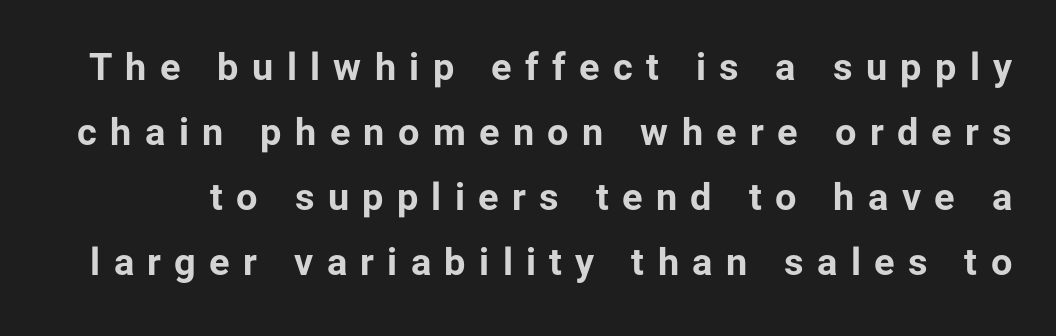
Q: Is the text bold? A: Yes.
Q: Is the text italic (slanted)? A: No, it is upright.
Q: Is the typeface a serif or a sans-serif typeface? A: Sans-serif.
Q: Is the text underlined? A: No.
Q: Is the spacing between letters normal or unusually wide? A: Unusually wide.
Q: Width (condensed, normal, or wide)? A: Normal.
Q: Stroke contrast? A: Low.
Q: x-height? A: Medium.
Q: Monospaced? A: No.
